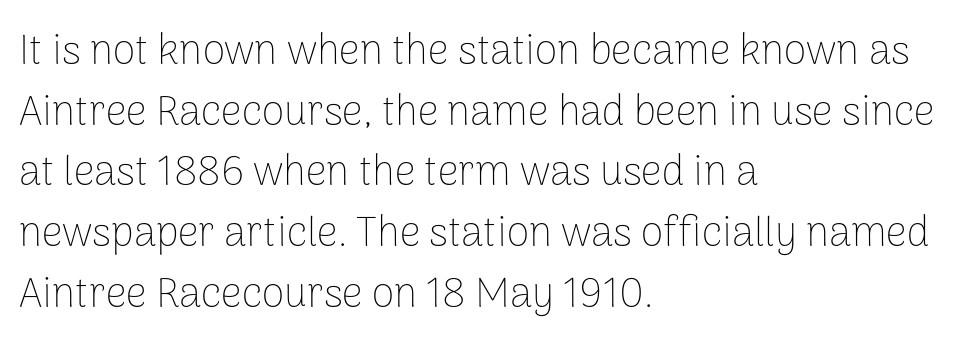
The image shows 41 px thin sans-serif type, upright; set left-aligned, normal line spacing (1.48x), normal letter spacing, not underlined; low stroke contrast and a medium x-height.
